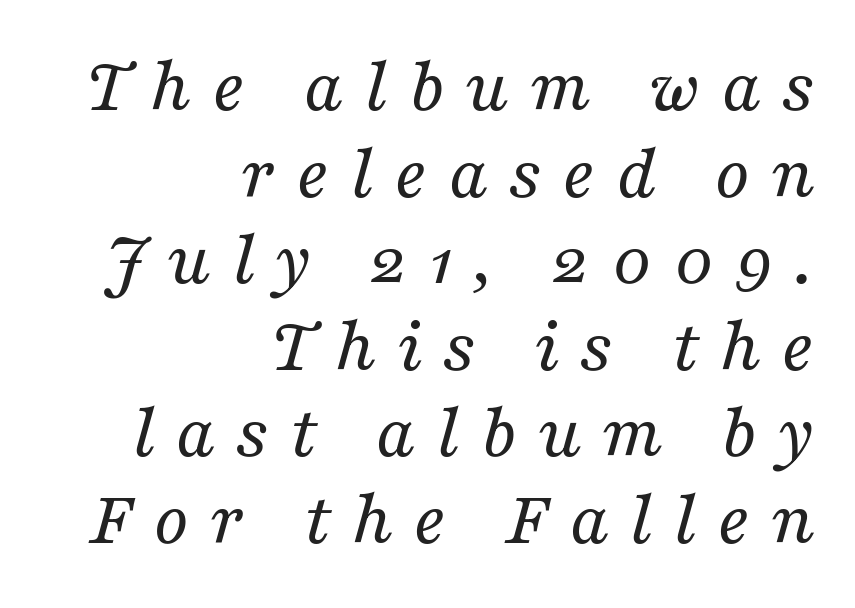
The image shows 78 px regular-weight serif type, italic (leaning right); set right-aligned, tight line spacing (1.11x), unusually wide letter spacing (+0.26 em), not underlined; medium stroke contrast and a medium x-height.
